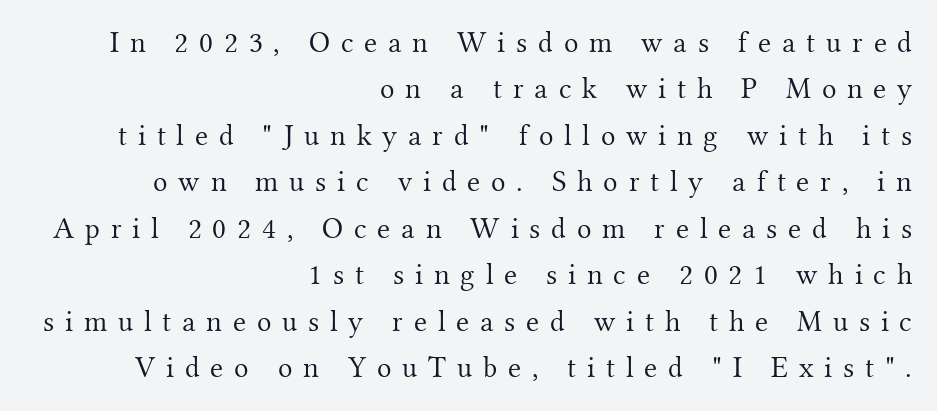
Q: Is the text bold? A: No.
Q: Is the text italic (slanted)? A: No, it is upright.
Q: Is the typeface a serif or a sans-serif typeface? A: Serif.
Q: Is the text underlined? A: No.
Q: How is the paragraph aligned? A: Right-aligned.
Q: Is the spacing between letters normal or unusually wide? A: Unusually wide.
Q: Is the spacing between lines tight, normal or loose? A: Normal.
Q: Width (condensed, normal, or wide)? A: Normal.
Q: Stroke contrast? A: Medium.
Q: x-height? A: Small.
Q: Monospaced? A: No.
